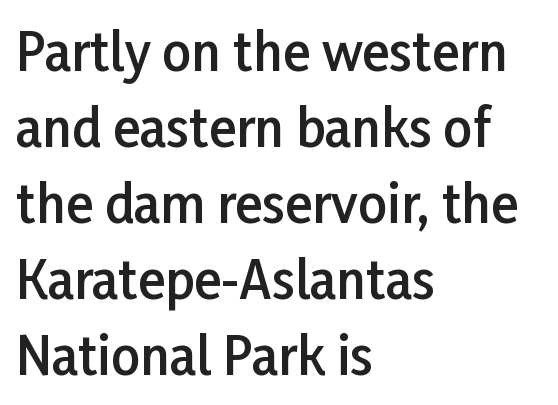
The image shows 51 px semibold sans-serif type, upright; set left-aligned, normal line spacing (1.49x), normal letter spacing, not underlined; low stroke contrast and a medium x-height.
